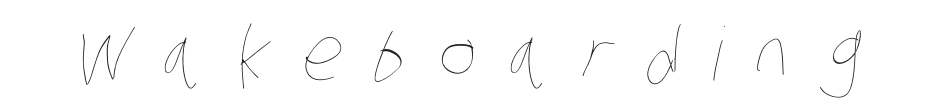
{"bold": "no", "weight": "thin", "width": "condensed", "stroke_contrast": "low", "x_height": "large", "monospaced": "no", "underline": "no", "letter_spacing": "wide", "letter_spacing_em": 0.45, "glyph_px": 73}
